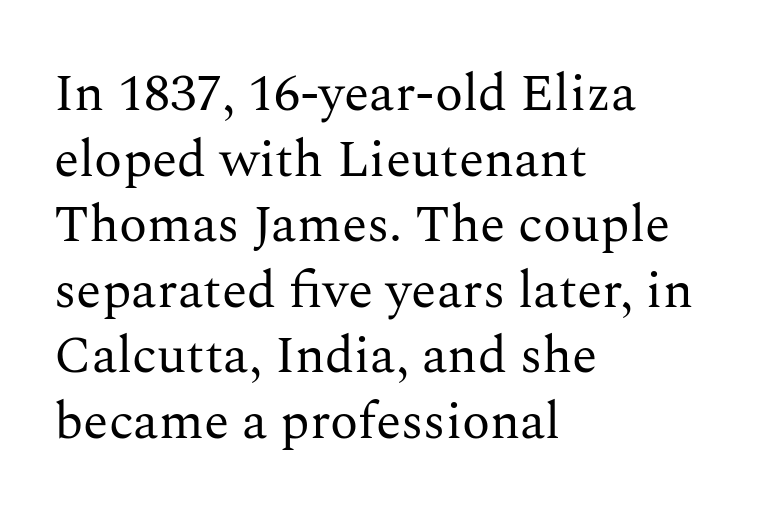
Q: Is the text bold? A: No.
Q: Is the text italic (slanted)? A: No, it is upright.
Q: Is the typeface a serif or a sans-serif typeface? A: Serif.
Q: Is the text underlined? A: No.
Q: How is the paragraph aligned? A: Left-aligned.
Q: Is the spacing between letters normal or unusually wide? A: Normal.
Q: Is the spacing between lines tight, normal or loose? A: Normal.
Q: Width (condensed, normal, or wide)? A: Normal.
Q: Stroke contrast? A: Medium.
Q: x-height? A: Medium.
Q: Monospaced? A: No.
